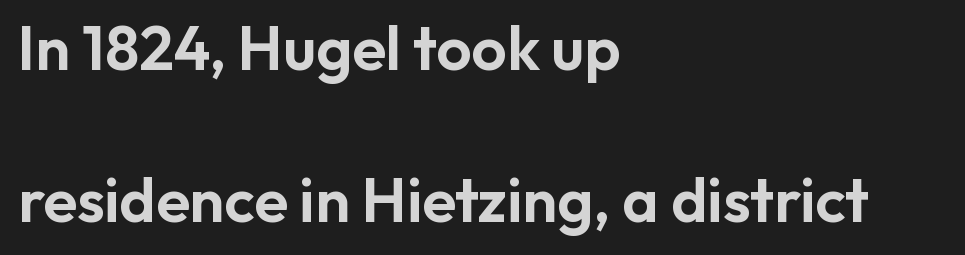
These lines are rendered in a variable-pitch font. Compared with typical body copy, the letter spacing here is the same. A typesetter would mark this as roman, not italic. A classic flush-left, rag-right setting is used for this passage. Underlining? Definitely not there.
